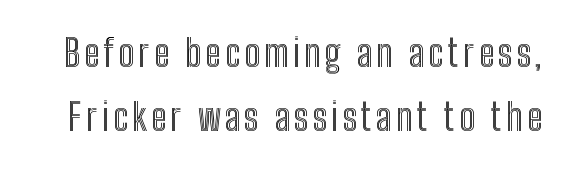
You could not count columns in this text — the font is proportionally spaced. No italicization has been applied; the sample stays upright. A bare baseline throughout the passage.
